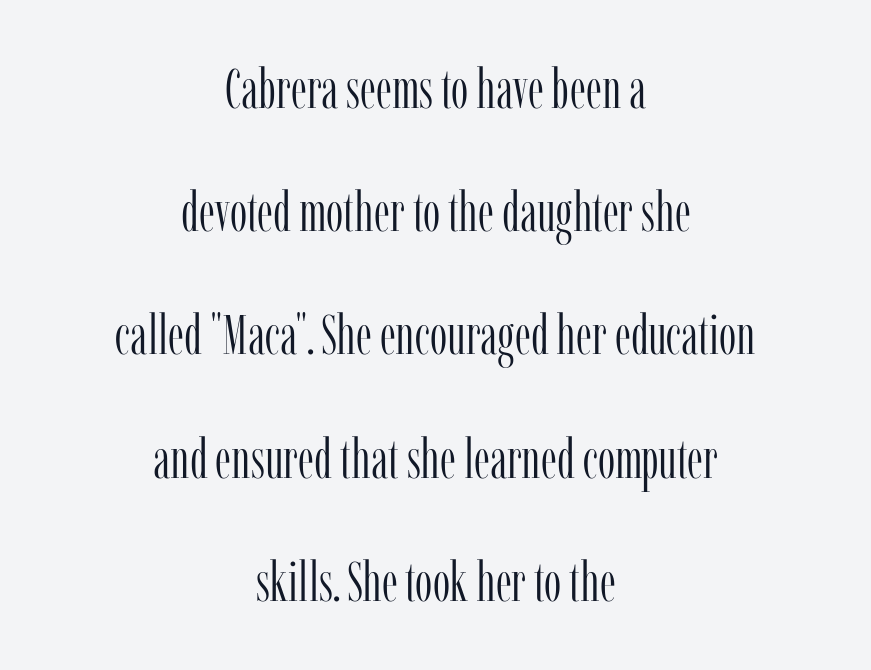
The image shows 55 px light, condensed serif type, upright; set centered, loose line spacing (2.24x), normal letter spacing, not underlined; low stroke contrast and a medium x-height.
